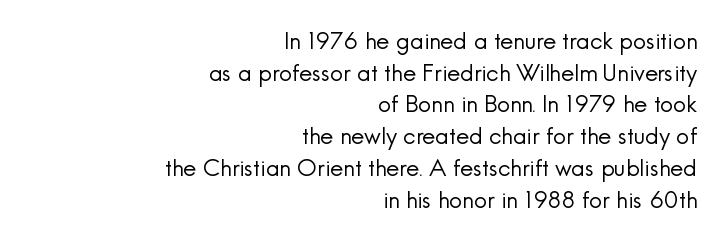
The image shows 23 px text type, upright; set right-aligned, normal line spacing (1.38x), normal letter spacing, not underlined.
